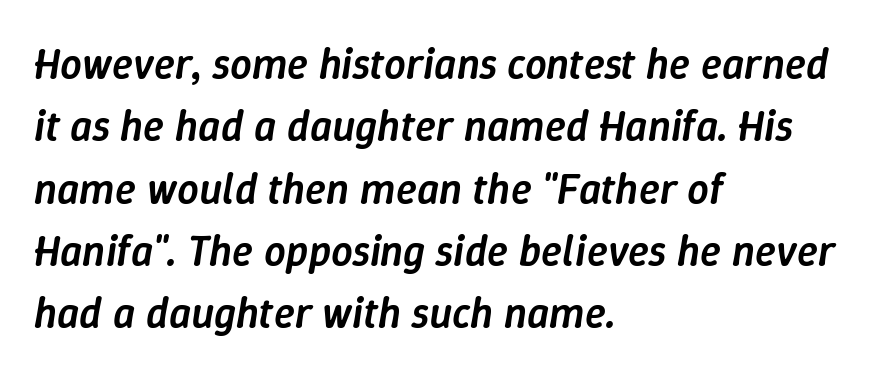
Q: Is the text bold? A: Semi-bold.
Q: Is the text italic (slanted)? A: Yes, it leans right by about 9 degrees.
Q: Is the text underlined? A: No.
Q: How is the paragraph aligned? A: Left-aligned.
Q: Is the spacing between letters normal or unusually wide? A: Normal.
Q: Is the spacing between lines tight, normal or loose? A: Normal.
Q: Width (condensed, normal, or wide)? A: Normal.
Q: Stroke contrast? A: Low.
Q: x-height? A: Medium.
Q: Monospaced? A: No.
